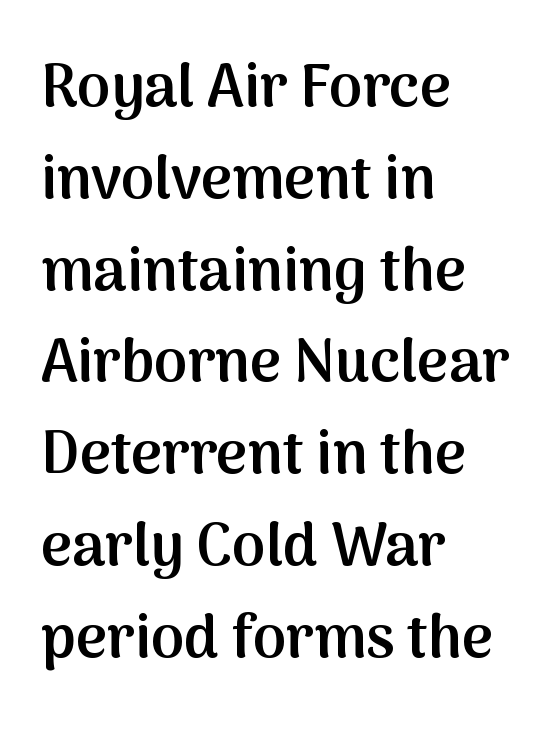
How would I describe the line gaps? Plain and ordinary. The setting favours the left margin, as ordinary paragraphs usually do. Beneath every word, the page is bare. The rendering shows plain stroke endings on the letterforms — a sans-serif design. Inter-character spacing is left at the font's built-in metrics.
